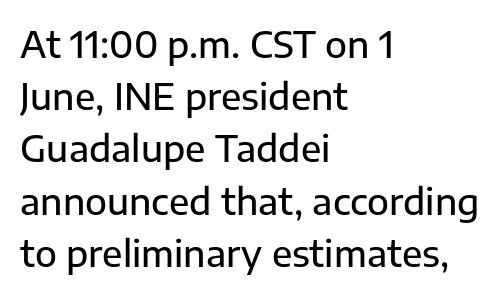
The image shows 36 px sans-serif type, upright; set left-aligned, normal line spacing (1.45x), normal letter spacing, not underlined; low stroke contrast and a medium x-height.
